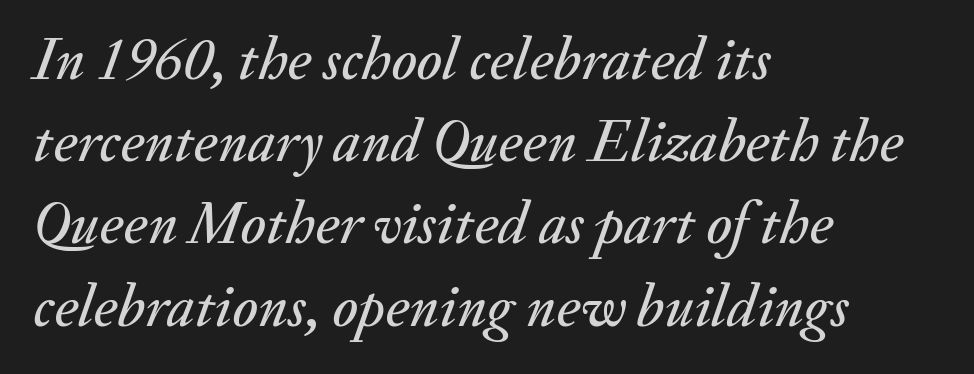
Q: Is the text italic (slanted)? A: Yes, it leans right by about 20 degrees.
Q: Is the text underlined? A: No.
Q: How is the paragraph aligned? A: Left-aligned.
Q: Is the spacing between letters normal or unusually wide? A: Normal.
Q: Is the spacing between lines tight, normal or loose? A: Normal.
Q: Width (condensed, normal, or wide)? A: Normal.
Q: Stroke contrast? A: Medium.
Q: x-height? A: Small.
Q: Monospaced? A: No.
